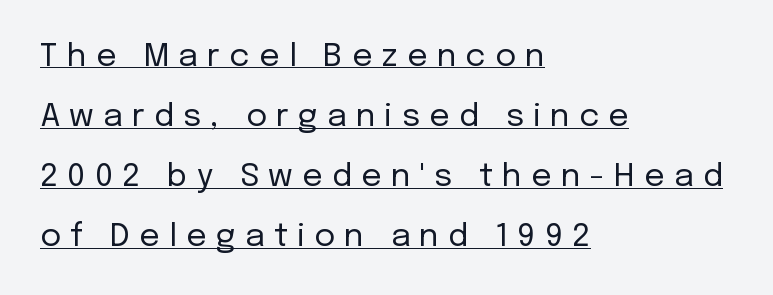
Q: Is the text bold? A: No.
Q: Is the text italic (slanted)? A: No, it is upright.
Q: Is the typeface a serif or a sans-serif typeface? A: Sans-serif.
Q: Is the text underlined? A: Yes.
Q: How is the paragraph aligned? A: Left-aligned.
Q: Is the spacing between letters normal or unusually wide? A: Unusually wide.
Q: Width (condensed, normal, or wide)? A: Normal.
Q: Stroke contrast? A: Low.
Q: x-height? A: Medium.
Q: Monospaced? A: No.
